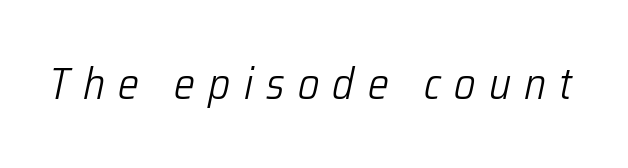
{"italic": "yes", "lean": "right", "slant_degrees": 12, "bold": "no", "weight": "light", "width": "condensed", "stroke_contrast": "low", "x_height": "medium", "monospaced": "no", "underline": "no", "letter_spacing": "wide", "letter_spacing_em": 0.3, "glyph_px": 44}
